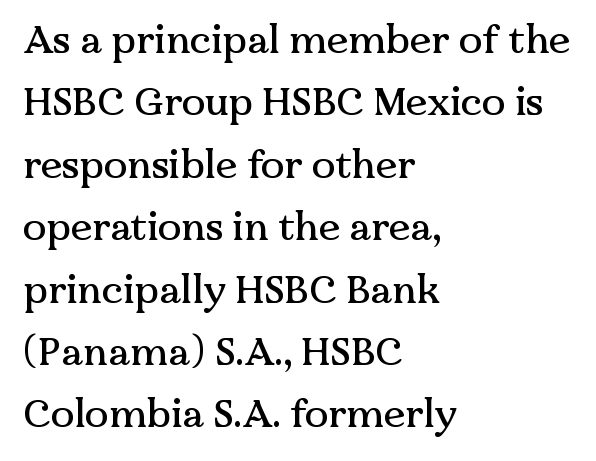
Q: Is the text italic (slanted)? A: No, it is upright.
Q: Is the typeface a serif or a sans-serif typeface? A: Serif.
Q: Is the text underlined? A: No.
Q: How is the paragraph aligned? A: Left-aligned.
Q: Is the spacing between letters normal or unusually wide? A: Normal.
Q: Is the spacing between lines tight, normal or loose? A: Normal.
Q: Width (condensed, normal, or wide)? A: Normal.
Q: Stroke contrast? A: Medium.
Q: x-height? A: Medium.
Q: Monospaced? A: No.
